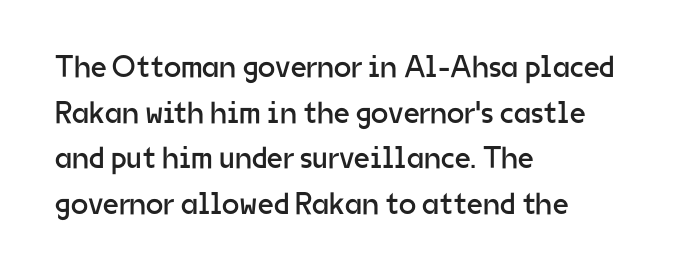
The image shows 31 px regular-weight sans-serif type, upright; set left-aligned, normal line spacing (1.47x), normal letter spacing, not underlined; low stroke contrast and a medium x-height.
